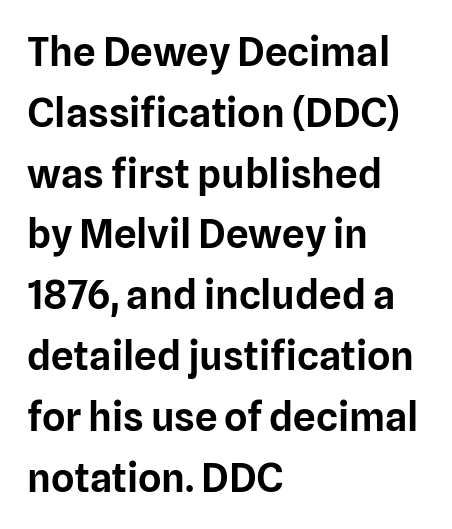
The image shows 40 px sans-serif type, upright; set left-aligned, normal line spacing (1.52x), normal letter spacing, not underlined; low stroke contrast and a medium x-height.
